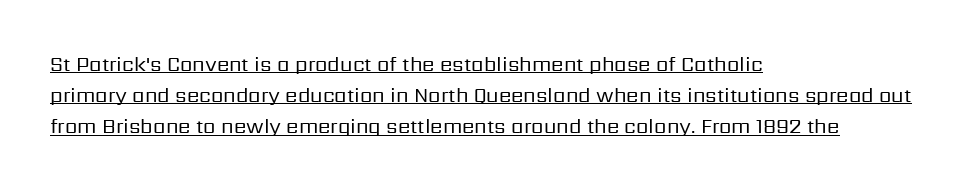
The image shows 20 px text type, upright; set left-aligned, normal line spacing (1.56x), normal letter spacing, underlined.
